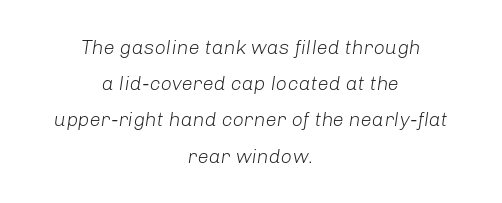
{"italic": "yes", "lean": "right", "slant_degrees": 8, "bold": "no", "underline": "no", "align": "center", "line_spacing_ratio": 1.81, "letter_spacing": "normal", "letter_spacing_em": 0.0, "glyph_px": 20}
